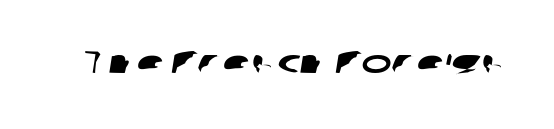
Q: Is the typeface a serif or a sans-serif typeface? A: Sans-serif.
Q: Is the text underlined? A: No.
Q: Is the spacing between letters normal or unusually wide? A: Normal.
Q: Width (condensed, normal, or wide)? A: Wide.
Q: Stroke contrast? A: Low.
Q: x-height? A: Medium.
Q: Monospaced? A: No.
